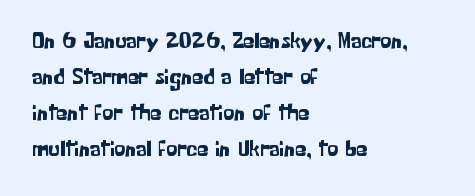
Q: Is the text italic (slanted)? A: No, it is upright.
Q: Is the text underlined? A: No.
Q: How is the paragraph aligned? A: Left-aligned.
Q: Is the spacing between letters normal or unusually wide? A: Normal.
Q: Is the spacing between lines tight, normal or loose? A: Normal.
